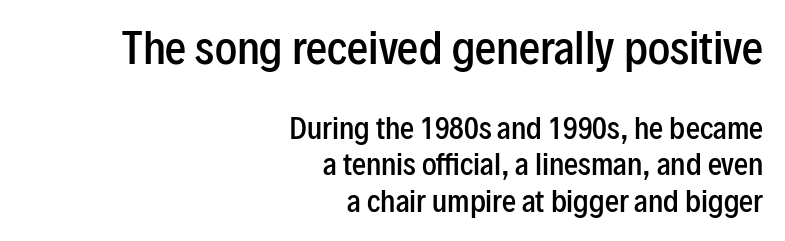
Q: Is the text bold? A: Semi-bold.
Q: Is the text italic (slanted)? A: No, it is upright.
Q: Is the typeface a serif or a sans-serif typeface? A: Sans-serif.
Q: Is the text underlined? A: No.
Q: How is the paragraph aligned? A: Right-aligned.
Q: Is the spacing between letters normal or unusually wide? A: Normal.
Q: Is the spacing between lines tight, normal or loose? A: Normal.
Q: Which block of text is set in a larger size, the first (top) or the second (bottom)? A: The first (top) one.
Q: Width (condensed, normal, or wide)? A: Condensed.
Q: Stroke contrast? A: Low.
Q: x-height? A: Medium.
Q: Monospaced? A: No.
